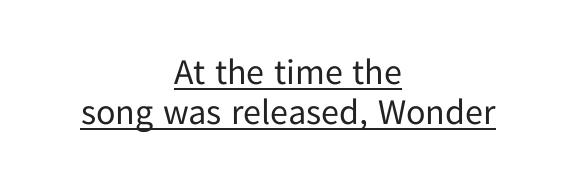
{"serif": "no", "italic": "no", "bold": "no", "weight": "regular", "width": "normal", "stroke_contrast": "low", "x_height": "medium", "monospaced": "no", "underline": "yes", "align": "center", "line_spacing": "tight", "line_spacing_ratio": 1.11, "letter_spacing": "normal", "letter_spacing_em": 0.0, "glyph_px": 36}
